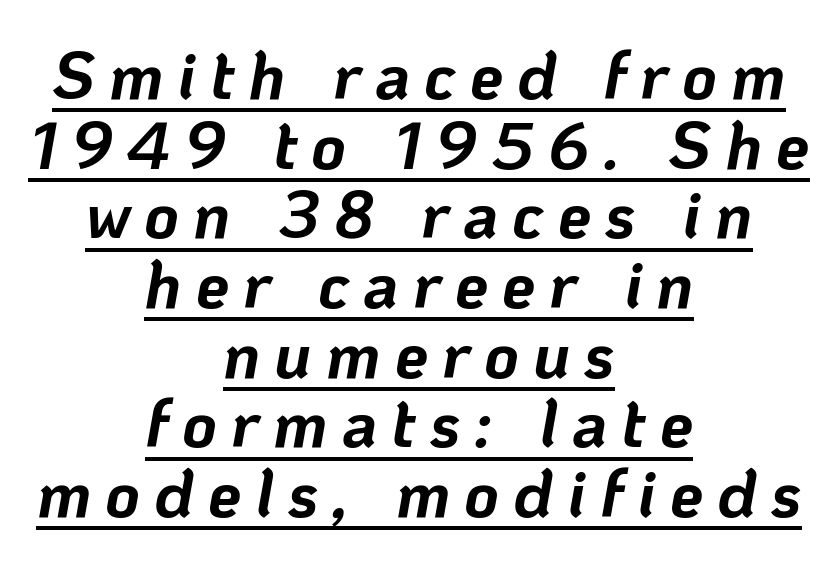
The image shows 67 px bold type, italic (leaning right); set centered, tight line spacing (1.04x), unusually wide letter spacing (+0.21 em), underlined; low stroke contrast and a medium x-height.
